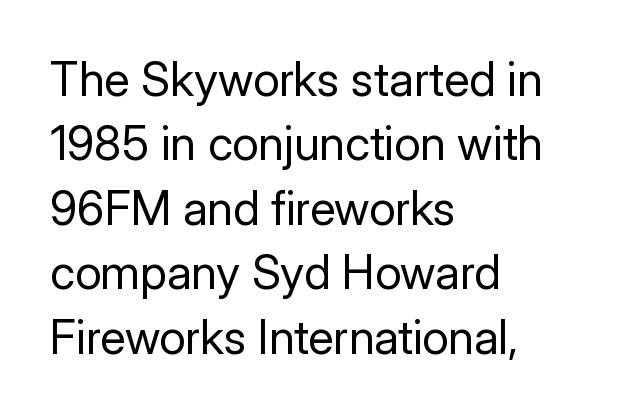
Q: Is the text bold? A: No.
Q: Is the text italic (slanted)? A: No, it is upright.
Q: Is the typeface a serif or a sans-serif typeface? A: Sans-serif.
Q: Is the text underlined? A: No.
Q: How is the paragraph aligned? A: Left-aligned.
Q: Is the spacing between letters normal or unusually wide? A: Normal.
Q: Is the spacing between lines tight, normal or loose? A: Normal.
Q: Width (condensed, normal, or wide)? A: Normal.
Q: Stroke contrast? A: Low.
Q: x-height? A: Medium.
Q: Monospaced? A: No.
